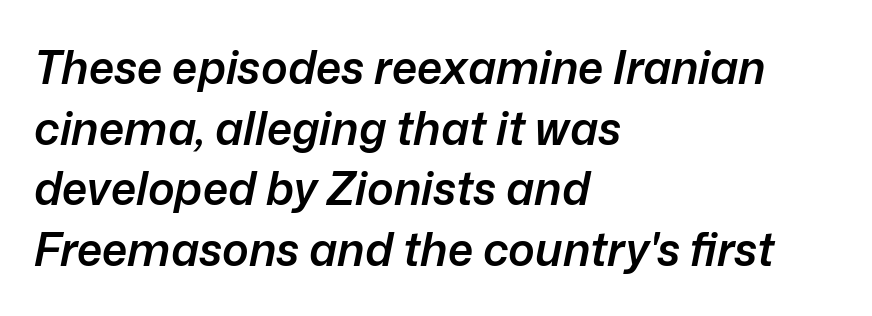
Its strokes are somewhat broadened, the hallmark of semibold type. A student would call this left alignment; a typographer would say flush left, rag right. The gaps between neighbouring characters are ordinary and unremarkable. It's the slanting kind of type. Words float on clear page, feet unadorned.
